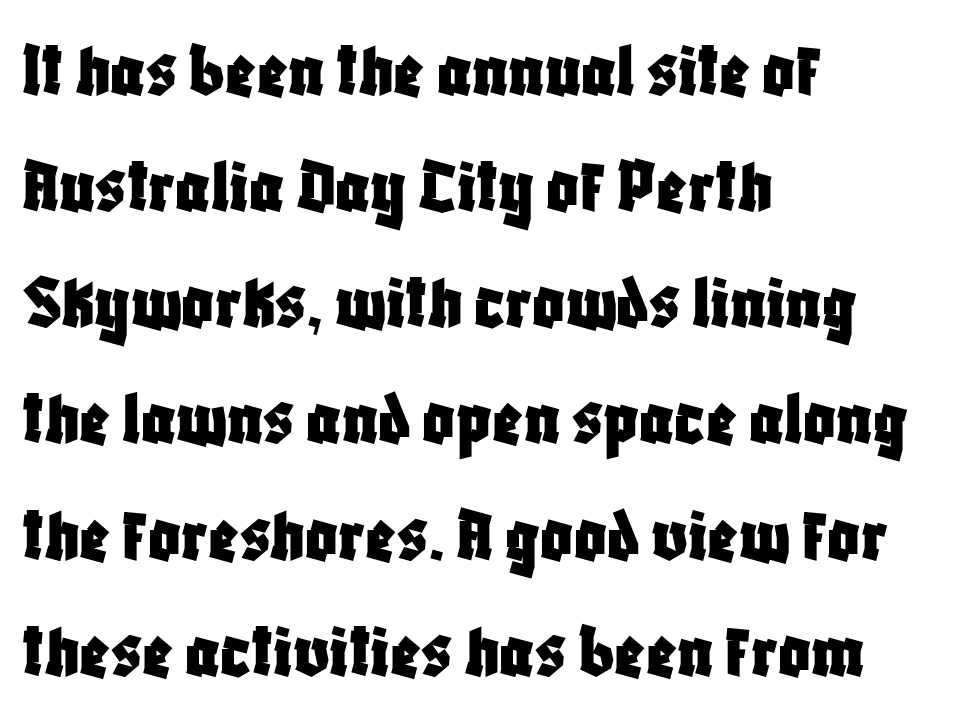
The typesetter chose a ragged-right arrangement here. Honestly, the row spacing looks completely unremarkable. The rendering keeps characters at their native spacing. This is sans-serif lettering, the kind often seen on screens and signage. Spacing verdict: proportional, widths tailored to each character.
